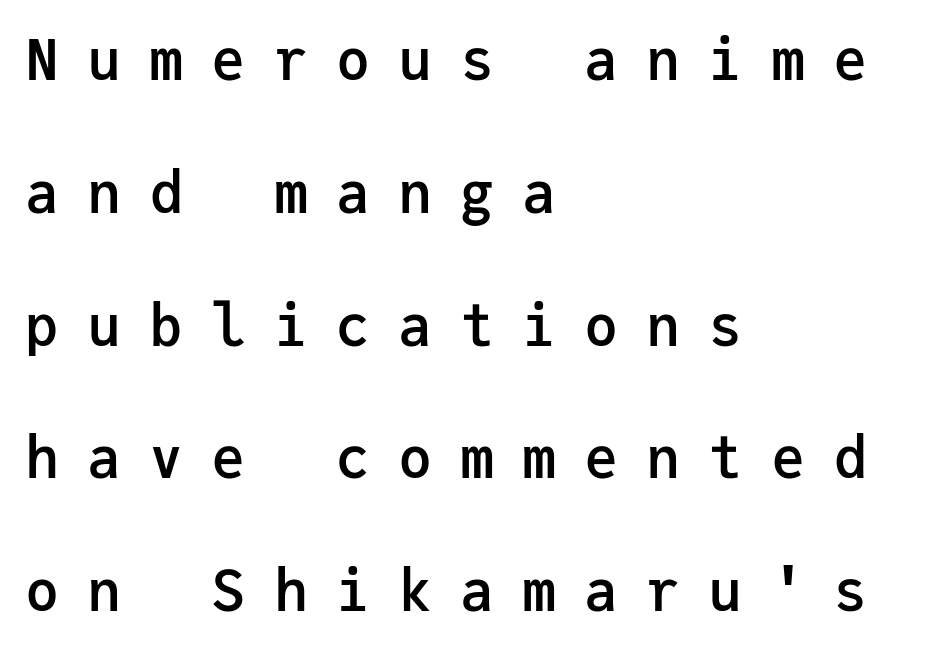
The image shows 57 px semibold sans-serif type, upright, monospaced; set left-aligned, loose line spacing (2.33x), unusually wide letter spacing (+0.49 em), not underlined; low stroke contrast and a medium x-height.
